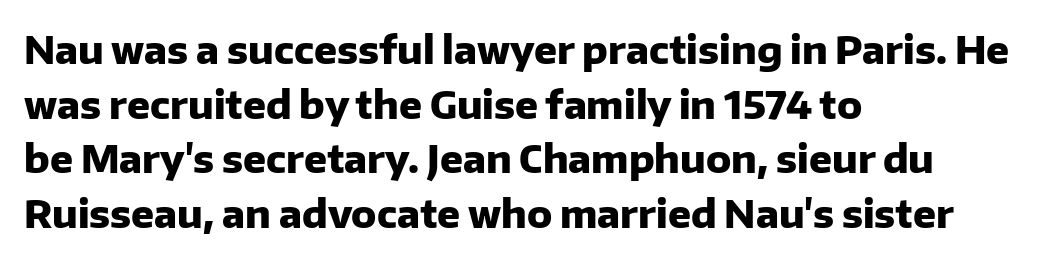
{"serif": "no", "italic": "no", "bold": "yes", "weight": "heavy", "width": "normal", "stroke_contrast": "low", "x_height": "medium", "monospaced": "no", "underline": "no", "align": "left", "line_spacing": "normal", "line_spacing_ratio": 1.44, "letter_spacing": "normal", "letter_spacing_em": 0.0, "glyph_px": 38}
